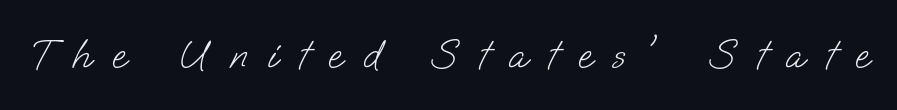
The letters look calm and open, with moderate or lighter stems. Display-style spreading of the glyphs; the letterfit is very open. The space beneath each line is pristine and unruled. Nothing sits at the stroke ends, so this counts as sans-serif.
